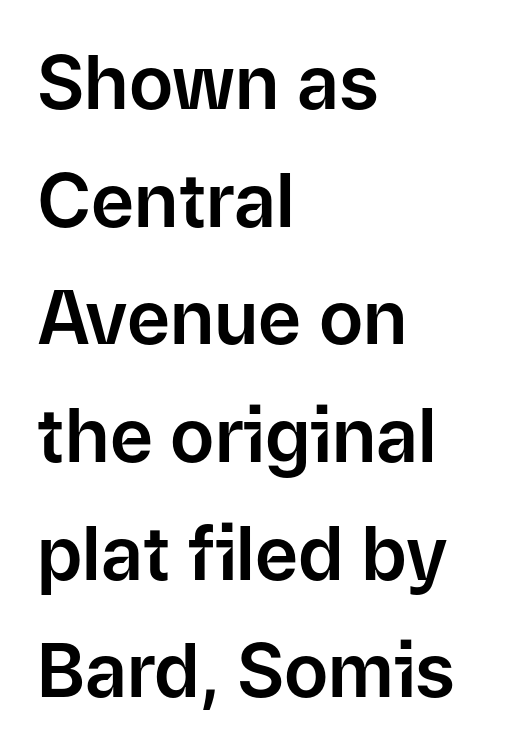
This sample uses plain, unmodified letter spacing. Teacher's note: observe the even left margin — that is flush-left alignment. Proportional: the letters do not fall into vertical columns. Is this a sans? Yes — the strokes have no serifs. The vertical gap from one line to the next is medium.
